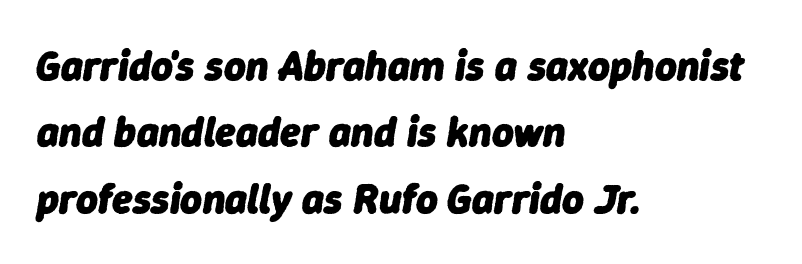
Q: Is the text bold? A: Yes.
Q: Is the text italic (slanted)? A: Yes, it leans right by about 9 degrees.
Q: Is the text underlined? A: No.
Q: How is the paragraph aligned? A: Left-aligned.
Q: Is the spacing between letters normal or unusually wide? A: Normal.
Q: Is the spacing between lines tight, normal or loose? A: Normal.
Q: Width (condensed, normal, or wide)? A: Normal.
Q: Stroke contrast? A: Low.
Q: x-height? A: Medium.
Q: Monospaced? A: No.
